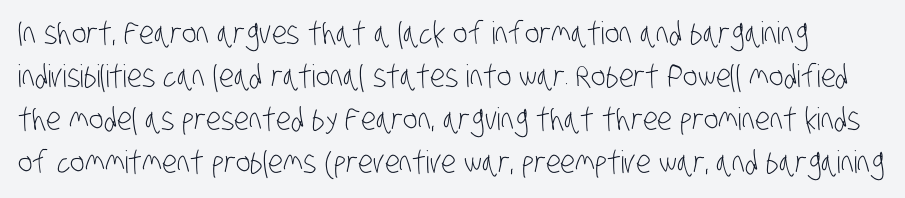
Q: Is the text bold? A: No.
Q: Is the typeface a serif or a sans-serif typeface? A: Sans-serif.
Q: Is the text underlined? A: No.
Q: Is the spacing between letters normal or unusually wide? A: Normal.
Q: Is the spacing between lines tight, normal or loose? A: Normal.
Q: Width (condensed, normal, or wide)? A: Condensed.
Q: Stroke contrast? A: Low.
Q: x-height? A: Large.
Q: Monospaced? A: No.
